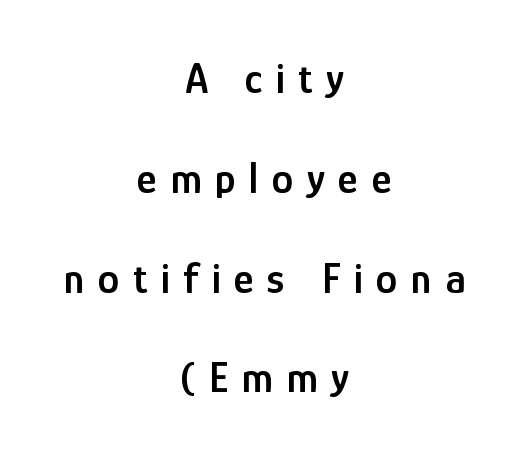
The characters display no serif detailing; their extremities are plain. No italicization has been applied; the sample stays upright. The vertical gap from one line to the next is large. The rendering positions every line midway between the sides.
